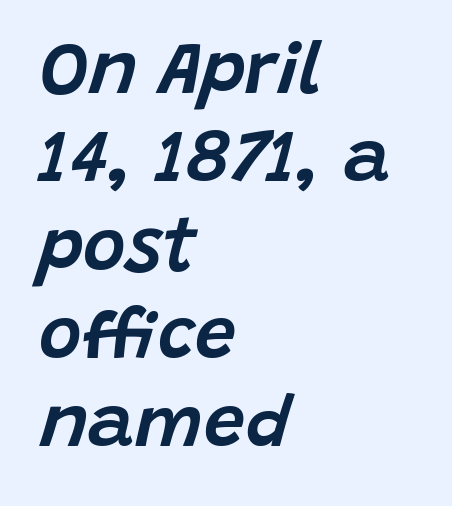
Q: Is the text italic (slanted)? A: Yes, it leans right by about 15 degrees.
Q: Is the text underlined? A: No.
Q: How is the paragraph aligned? A: Left-aligned.
Q: Is the spacing between letters normal or unusually wide? A: Normal.
Q: Width (condensed, normal, or wide)? A: Normal.
Q: Stroke contrast? A: Low.
Q: x-height? A: Large.
Q: Monospaced? A: No.
